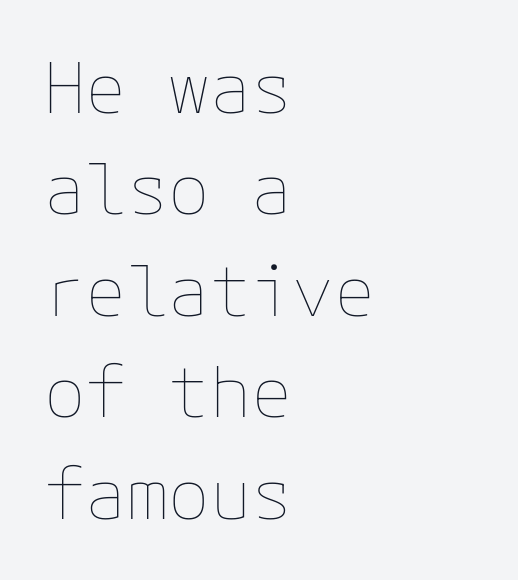
{"italic": "no", "bold": "no", "weight": "thin", "width": "normal", "stroke_contrast": "low", "x_height": "medium", "underline": "no", "align": "left", "line_spacing": "normal", "line_spacing_ratio": 1.47, "letter_spacing": "normal", "letter_spacing_em": 0.0, "glyph_px": 69}
